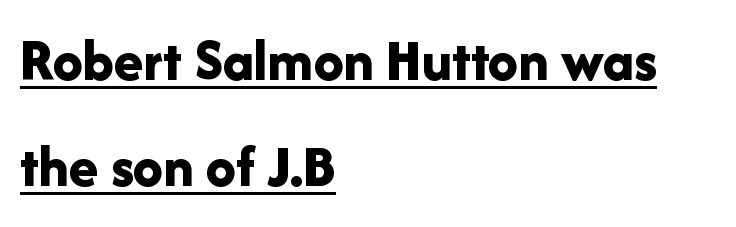
{"serif": "no", "italic": "no", "bold": "yes", "weight": "bold", "width": "normal", "stroke_contrast": "low", "x_height": "medium", "monospaced": "no", "underline": "yes", "align": "left", "line_spacing_ratio": 1.77, "letter_spacing": "normal", "letter_spacing_em": 0.0, "glyph_px": 60}
